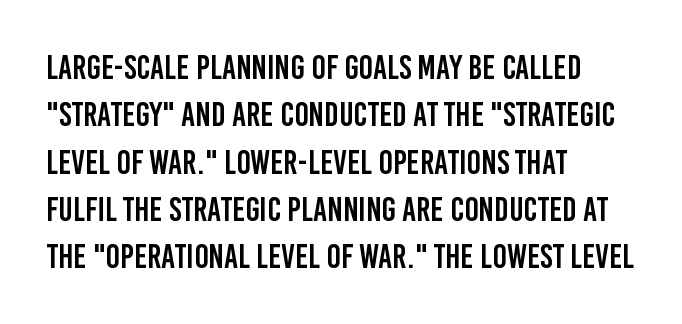
Beneath every word, the page is bare. The lettering stays uniformly vertical, giving the passage a roman look. One-word summary of the alignment: left. To sum up the face: it is a sans, with no serifs. Tracking here is standard; glyphs follow each other at the usual distance.
